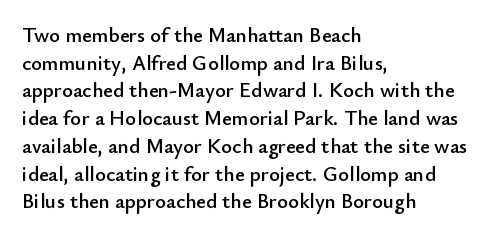
The image shows 21 px text type, upright; set left-aligned, normal line spacing (1.32x), normal letter spacing, not underlined.
